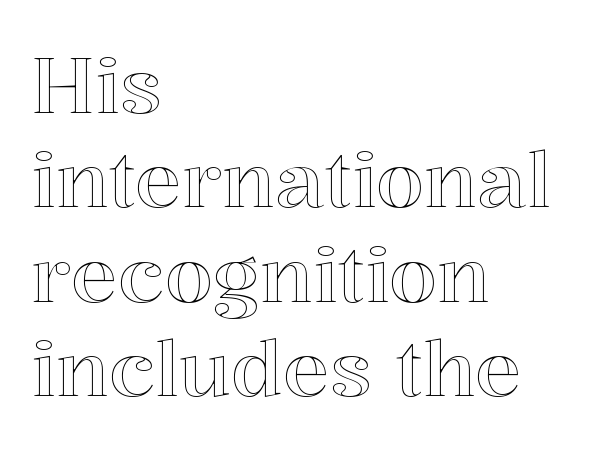
Q: Is the text italic (slanted)? A: No, it is upright.
Q: Is the text underlined? A: No.
Q: How is the paragraph aligned? A: Left-aligned.
Q: Is the spacing between letters normal or unusually wide? A: Normal.
Q: Width (condensed, normal, or wide)? A: Normal.
Q: x-height? A: Medium.
Q: Monospaced? A: No.
